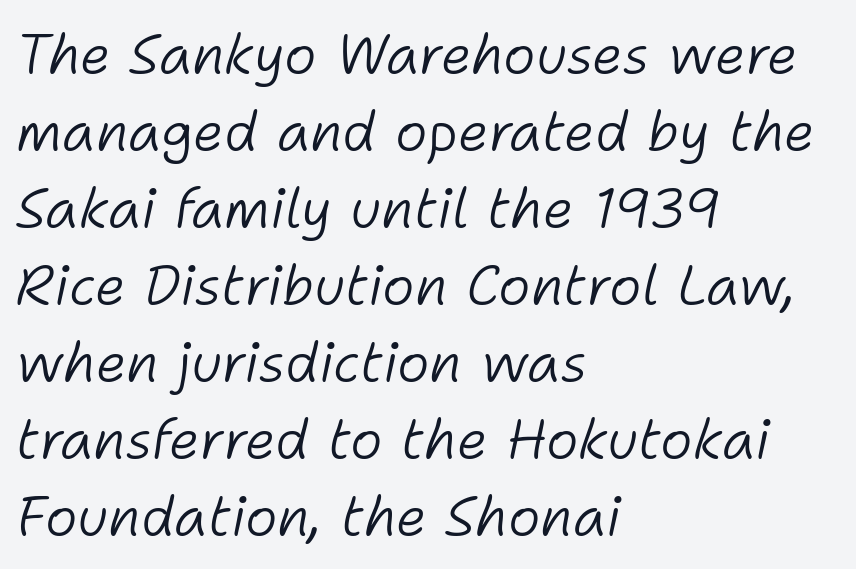
Q: Is the text bold? A: No.
Q: Is the text italic (slanted)? A: Yes, it leans right by about 11 degrees.
Q: Is the text underlined? A: No.
Q: How is the paragraph aligned? A: Left-aligned.
Q: Is the spacing between letters normal or unusually wide? A: Normal.
Q: Is the spacing between lines tight, normal or loose? A: Normal.
Q: Width (condensed, normal, or wide)? A: Normal.
Q: Stroke contrast? A: Low.
Q: x-height? A: Medium.
Q: Monospaced? A: No.
